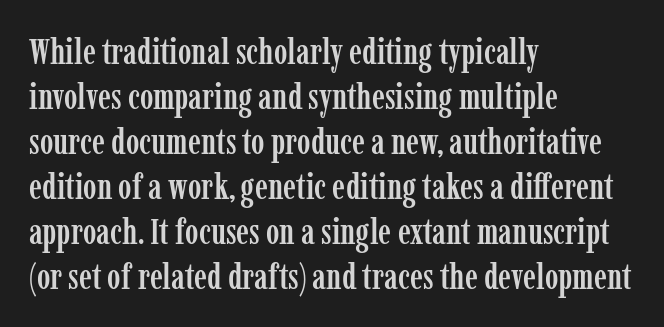
The image shows 36 px condensed serif type, upright; set left-aligned, normal line spacing (1.25x), normal letter spacing, not underlined; low stroke contrast and a medium x-height.
